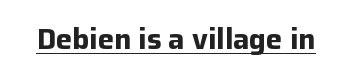
The image shows 29 px bold sans-serif type, upright; set normal letter spacing, underlined; low stroke contrast and a medium x-height.
